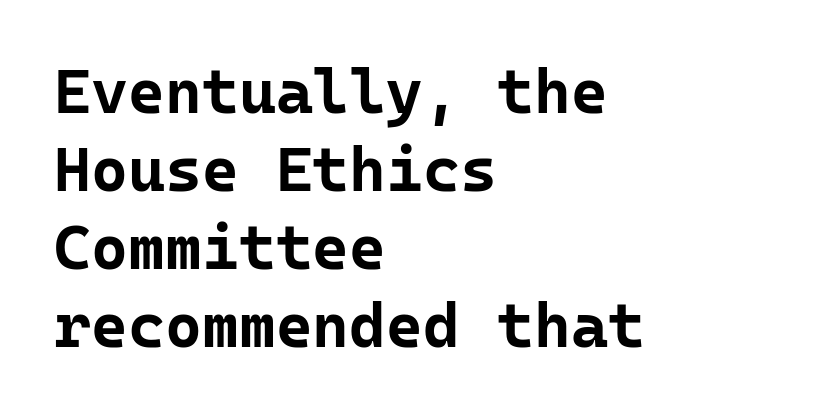
The image shows 63 px bold sans-serif type, upright, monospaced; set left-aligned, line spacing 1.24x, normal letter spacing, not underlined; low stroke contrast and a medium x-height.
